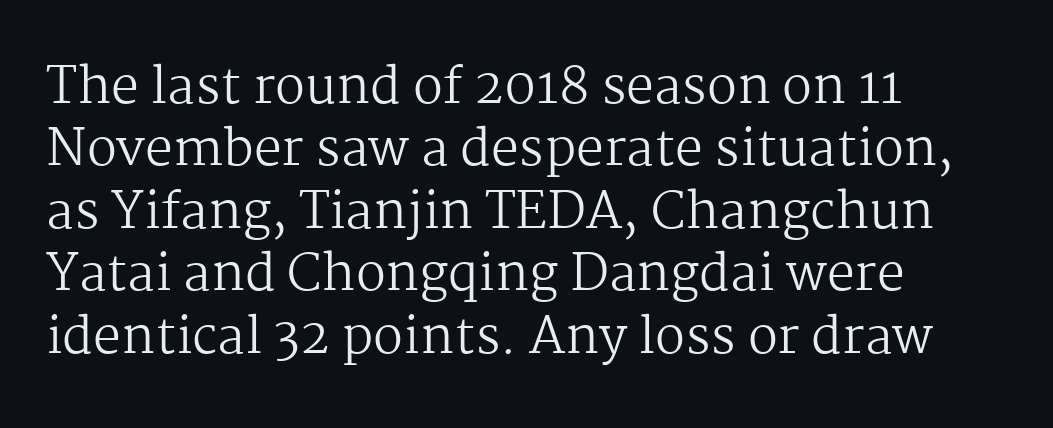
{"serif": "yes", "italic": "no", "bold": "no", "weight": "regular", "width": "normal", "stroke_contrast": "medium", "x_height": "medium", "monospaced": "no", "underline": "no", "align": "left", "line_spacing": "normal", "line_spacing_ratio": 1.25, "letter_spacing": "normal", "letter_spacing_em": 0.0, "glyph_px": 50}
